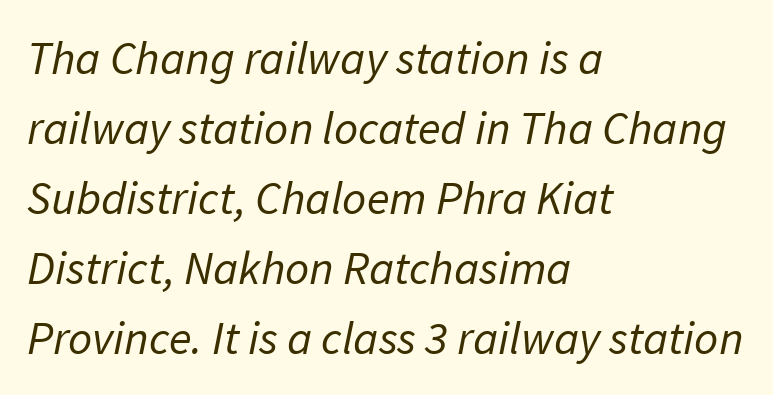
The image shows 47 px regular-weight sans-serif type; set left-aligned, normal line spacing (1.49x), normal letter spacing, not underlined; low stroke contrast and a medium x-height.
